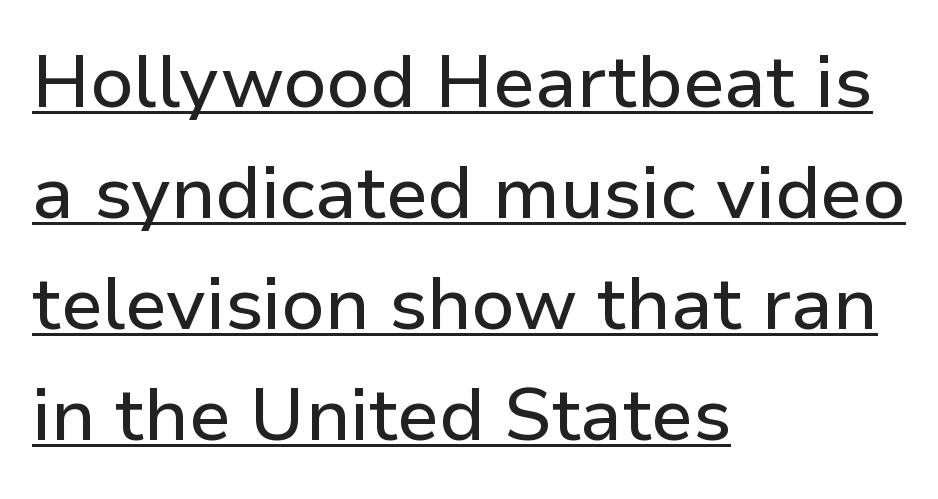
Looks like regular typesetting: each glyph gets only the width it needs. These lines stack with their left ends in a neat column. Default kerning and tracking; the words read as compact shapes. Every stem runs plumb, perpendicular to the baseline. Each new line begins a customary step beneath the previous one.
